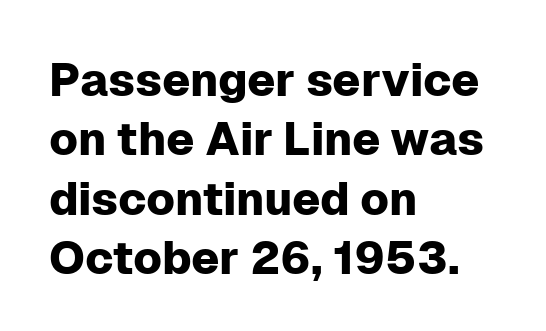
{"serif": "no", "italic": "no", "width": "normal", "stroke_contrast": "low", "x_height": "medium", "monospaced": "no", "underline": "no", "align": "left", "line_spacing": "normal", "line_spacing_ratio": 1.29, "letter_spacing": "normal", "letter_spacing_em": 0.0, "glyph_px": 46}
